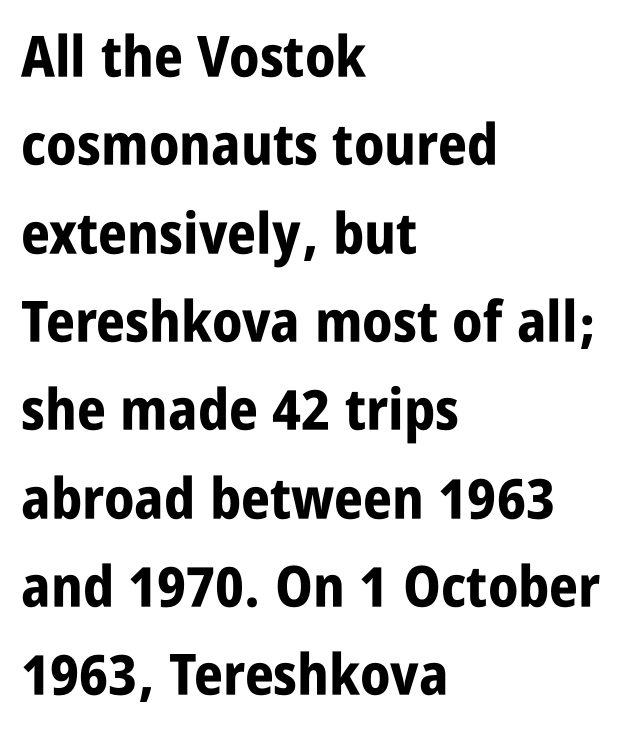
The image shows 57 px bold, condensed sans-serif type, upright; set left-aligned, normal line spacing (1.55x), normal letter spacing, not underlined; low stroke contrast and a large x-height.
